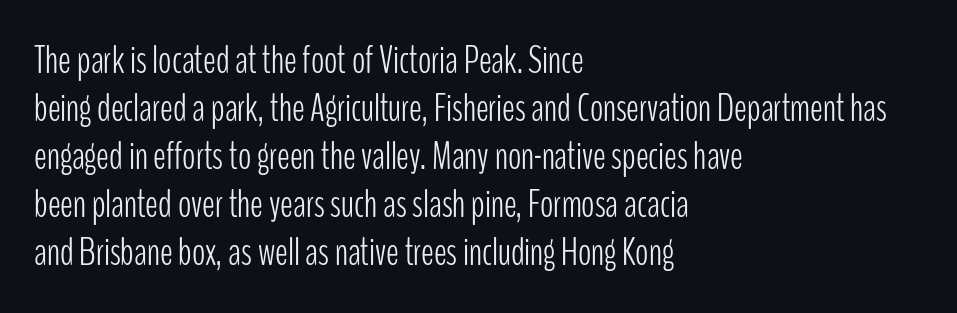
{"serif": "no", "italic": "no", "bold": "no", "weight": "light", "width": "condensed", "stroke_contrast": "low", "x_height": "medium", "monospaced": "no", "underline": "no", "align": "left", "line_spacing_ratio": 1.23, "letter_spacing": "normal", "letter_spacing_em": 0.0, "glyph_px": 39}
